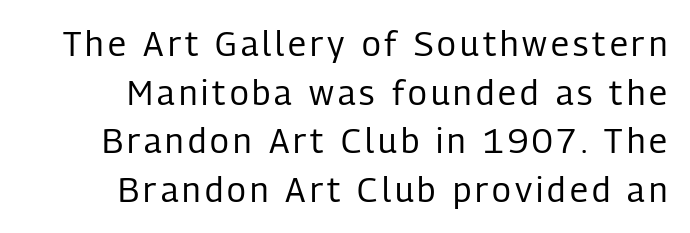
The passage shown is typed in a proportional face where columns would drift. No extra ink here — the face is not bold. The letters stand upright; this is a roman face. Decoration check: the copy has no underline. Students, observe: this is what conventionally led text looks like.
